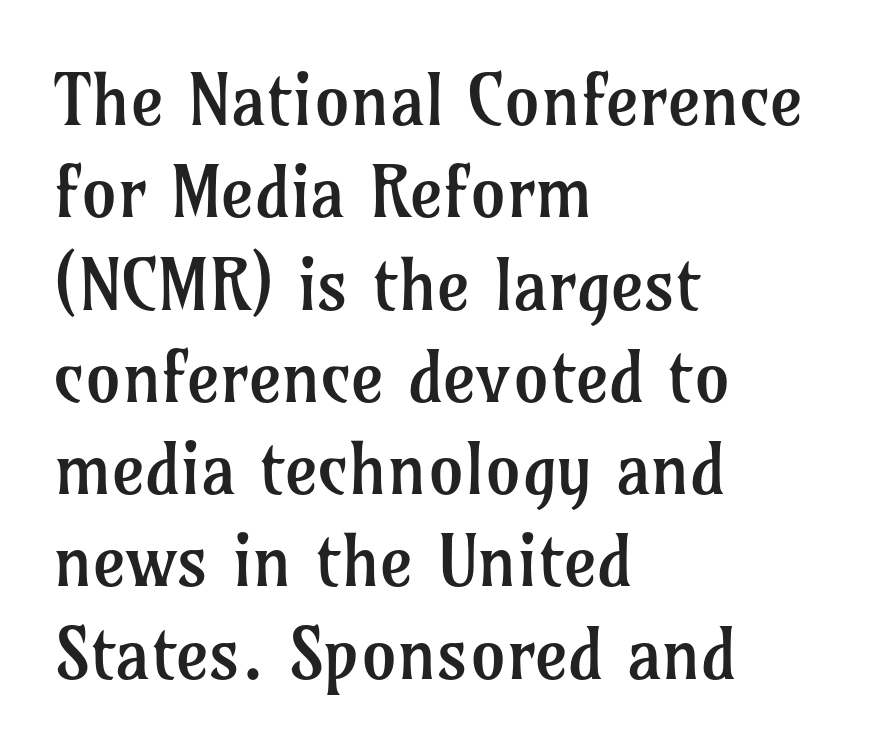
{"serif": "yes", "italic": "no", "bold": "no", "weight": "regular", "width": "normal", "stroke_contrast": "low", "x_height": "medium", "monospaced": "no", "underline": "no", "align": "left", "line_spacing": "normal", "line_spacing_ratio": 1.3, "letter_spacing": "normal", "letter_spacing_em": 0.0, "glyph_px": 71}
